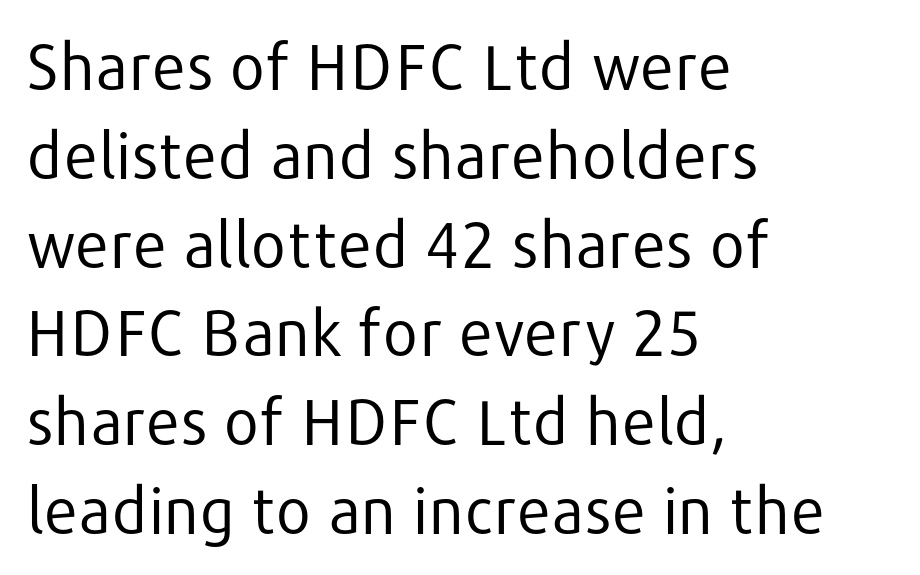
{"serif": "no", "italic": "no", "bold": "no", "weight": "regular", "width": "normal", "stroke_contrast": "low", "x_height": "medium", "monospaced": "no", "underline": "no", "align": "left", "line_spacing": "normal", "line_spacing_ratio": 1.41, "letter_spacing": "normal", "letter_spacing_em": 0.0, "glyph_px": 63}
